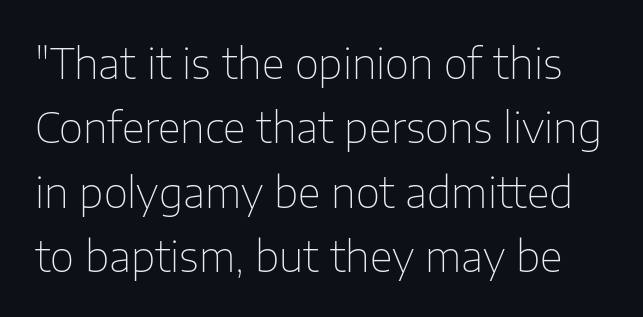
The image shows 42 px thin sans-serif type, upright; set normal line spacing (1.53x), normal letter spacing, not underlined; low stroke contrast and a medium x-height.
